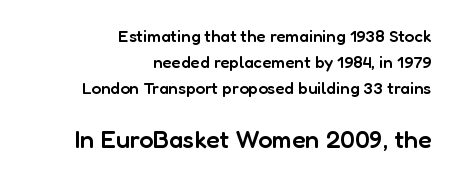
The ragged edge is on the left, which tells us the setting is flush right. On the weight axis this lands at semibold, roughly 600. Summary of vertical rhythm: regular, with standard interline spacing. Unlike italic type, these characters show no tilt at all. Anything drawn beneath the words? Only blank space.
